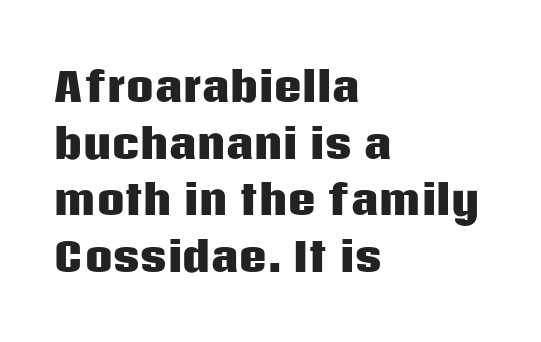
Q: Is the text bold? A: Yes.
Q: Is the text italic (slanted)? A: No, it is upright.
Q: Is the typeface a serif or a sans-serif typeface? A: Sans-serif.
Q: Is the text underlined? A: No.
Q: How is the paragraph aligned? A: Left-aligned.
Q: Is the spacing between letters normal or unusually wide? A: Normal.
Q: Is the spacing between lines tight, normal or loose? A: Normal.
Q: Width (condensed, normal, or wide)? A: Normal.
Q: Stroke contrast? A: Low.
Q: x-height? A: Large.
Q: Monospaced? A: No.
